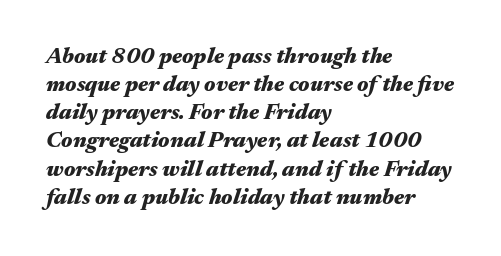
The image shows 22 px bold type, italic (leaning right); set left-aligned, normal line spacing (1.28x), normal letter spacing, not underlined.
